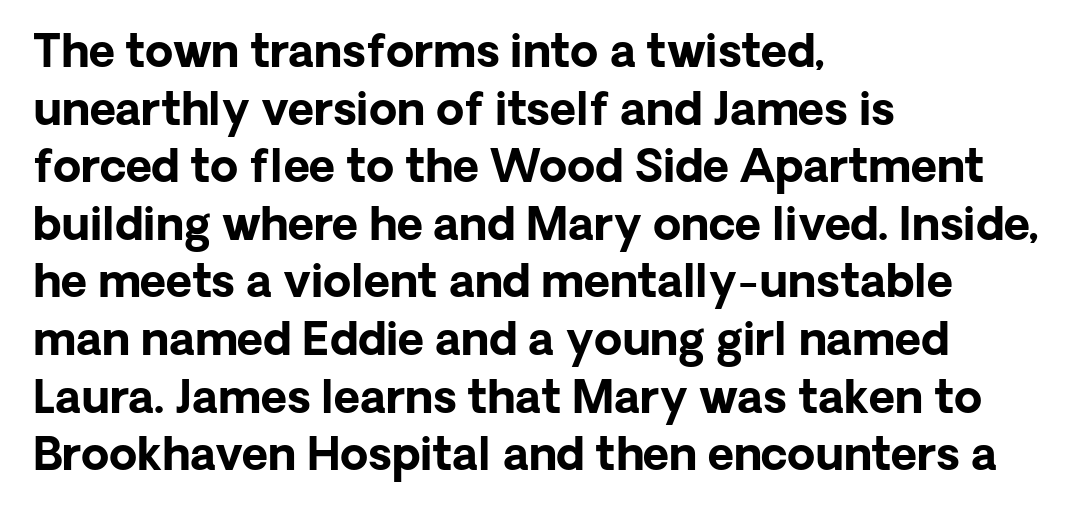
Q: Is the text bold? A: Yes.
Q: Is the text italic (slanted)? A: No, it is upright.
Q: Is the typeface a serif or a sans-serif typeface? A: Sans-serif.
Q: Is the text underlined? A: No.
Q: How is the paragraph aligned? A: Left-aligned.
Q: Is the spacing between letters normal or unusually wide? A: Normal.
Q: Is the spacing between lines tight, normal or loose? A: Normal.
Q: Width (condensed, normal, or wide)? A: Normal.
Q: Stroke contrast? A: Low.
Q: x-height? A: Medium.
Q: Monospaced? A: No.
